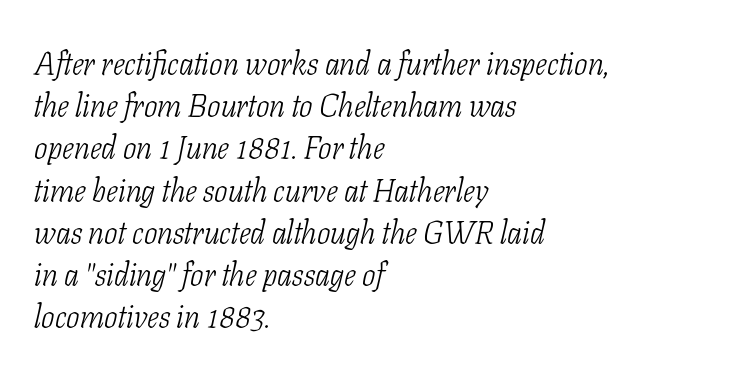
Q: Is the text bold? A: No.
Q: Is the text italic (slanted)? A: Yes, it leans right by about 11 degrees.
Q: Is the typeface a serif or a sans-serif typeface? A: Serif.
Q: Is the text underlined? A: No.
Q: How is the paragraph aligned? A: Left-aligned.
Q: Is the spacing between letters normal or unusually wide? A: Normal.
Q: Is the spacing between lines tight, normal or loose? A: Normal.
Q: Width (condensed, normal, or wide)? A: Condensed.
Q: Stroke contrast? A: Low.
Q: x-height? A: Medium.
Q: Monospaced? A: No.
